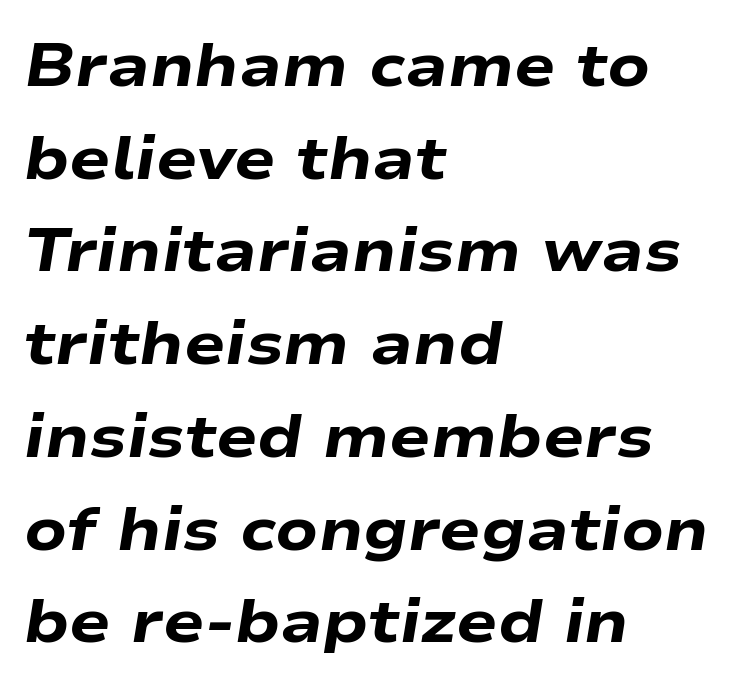
The image shows 61 px heavy, wide type, italic (leaning right); set left-aligned, normal line spacing (1.52x), normal letter spacing, not underlined; low stroke contrast and a medium x-height.
